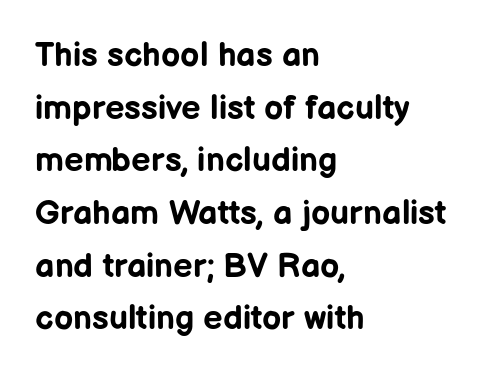
Q: Is the text bold? A: Yes.
Q: Is the text italic (slanted)? A: No, it is upright.
Q: Is the typeface a serif or a sans-serif typeface? A: Sans-serif.
Q: Is the text underlined? A: No.
Q: How is the paragraph aligned? A: Left-aligned.
Q: Is the spacing between letters normal or unusually wide? A: Normal.
Q: Is the spacing between lines tight, normal or loose? A: Normal.
Q: Width (condensed, normal, or wide)? A: Normal.
Q: Stroke contrast? A: Low.
Q: x-height? A: Medium.
Q: Monospaced? A: No.
